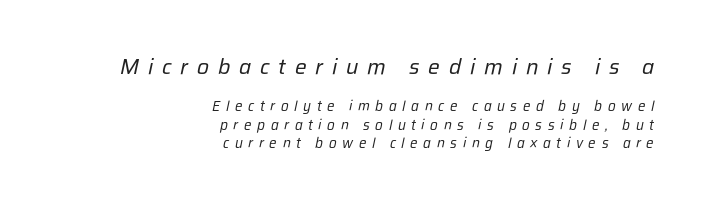
{"italic": "yes", "lean": "right", "slant_degrees": 12, "bold": "no", "underline": "no", "align": "right", "line_spacing": "normal", "line_spacing_ratio": 1.31, "letter_spacing": "wide", "letter_spacing_em": 0.4, "larger_block": "first", "size_ratio": 1.57, "glyph_px": 22}
